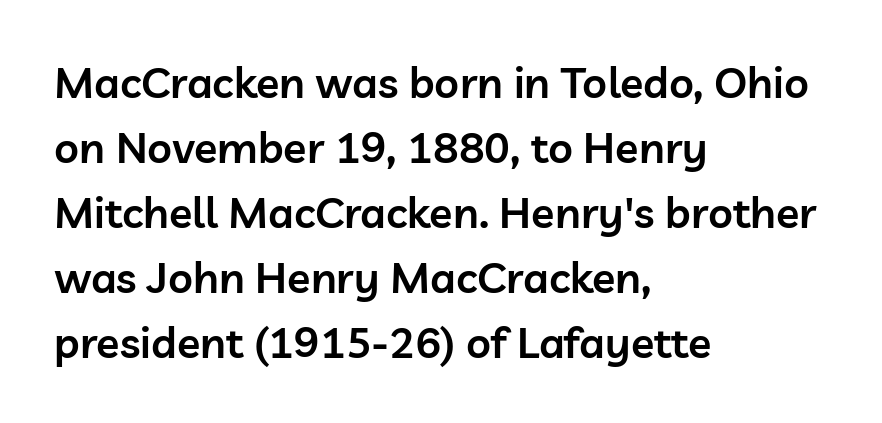
Stems and bowls a touch heavier than normal — semibold. A typesetter would mark this as roman, not italic. Nobody touched the tracking dial on this one. Honestly, there is no underline to notice here at all. How would I describe the line gaps? Plain and ordinary.
